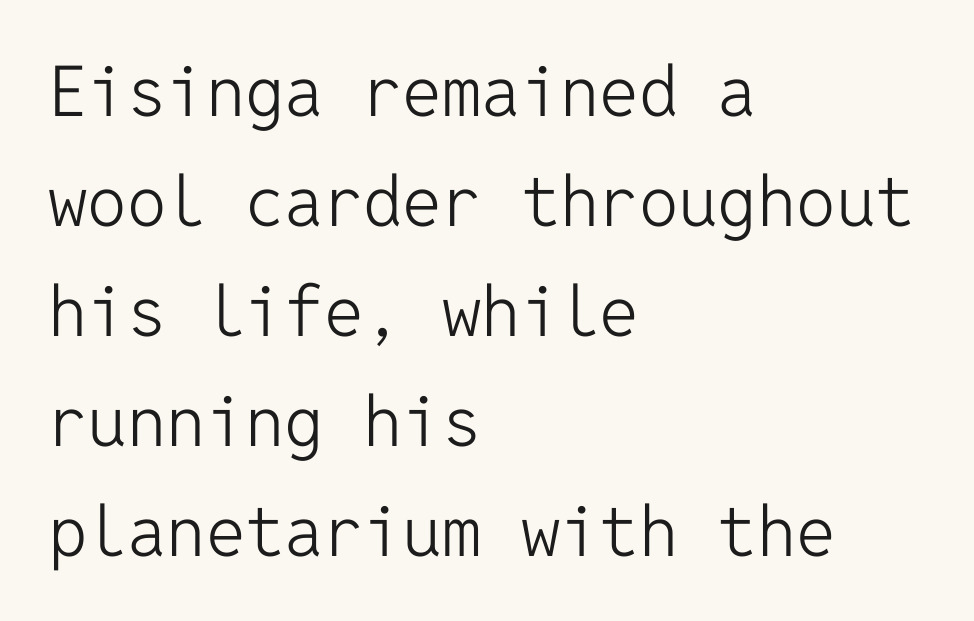
The image shows 70 px light sans-serif type, upright, monospaced; set left-aligned, normal line spacing (1.57x), normal letter spacing, not underlined; low stroke contrast and a medium x-height.
